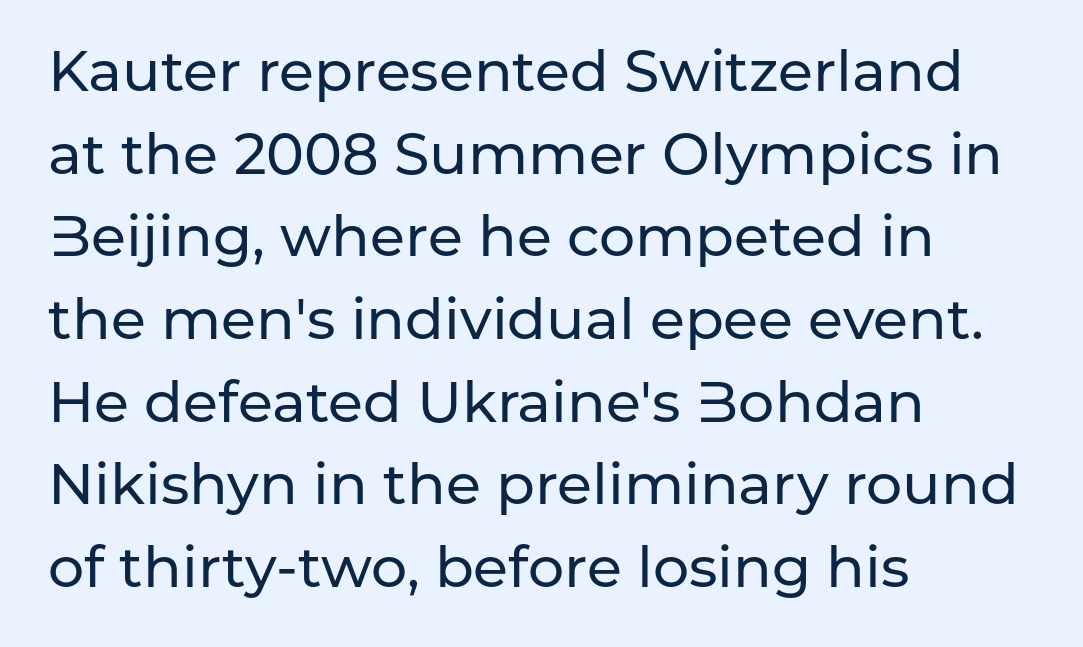
A roman cut, with each character standing at attention. Letters rest on an invisible, unmarked baseline. One glance says typical: line gaps are just what's usual. Does the type have serifs? No, each stem ends abruptly. The rendering uses natural spacing where letterforms have individual widths.
